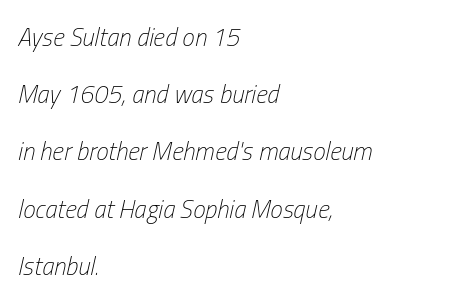
The image shows 25 px text type, italic (leaning right); set left-aligned, loose line spacing (2.29x), normal letter spacing, not underlined.
